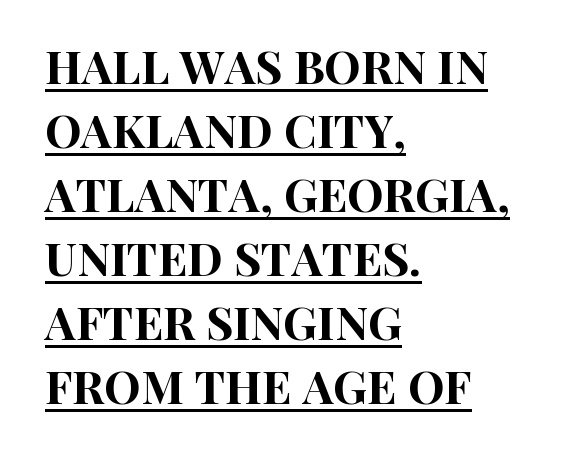
Glyph-to-glyph distance matches everyday printed text. Is there much room between lines? A standard amount, neither cramped nor airy. You can see a thin bar hugging the bottom of the glyphs. Proportional: the letters do not fall into vertical columns. The compositor pushed each line to the left boundary.
